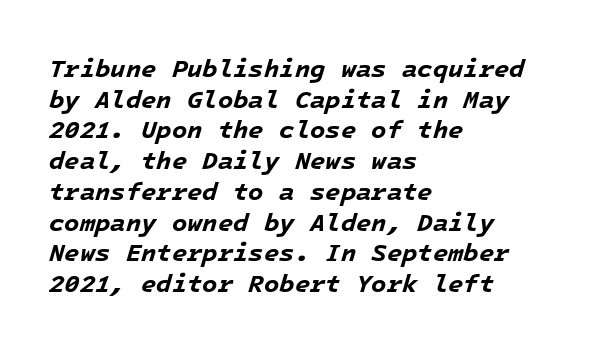
If you drew a line through each stem, it would be angled. Check under the words: just untouched page. Reading down the block, your eye returns to a fixed left position each line. Short note: letters normally spaced.
